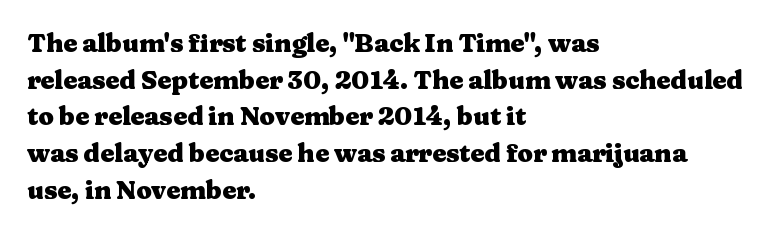
The image shows 25 px bold type, upright; set left-aligned, normal line spacing (1.47x), normal letter spacing, not underlined.
